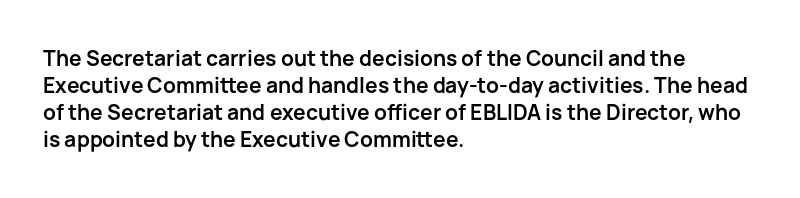
The image shows 21 px bold type, upright; set left-aligned, normal line spacing (1.29x), normal letter spacing, not underlined.
